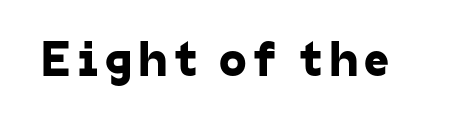
Clear beneath every line of the passage. Character widths vary here, with narrow letters taking less room than wide ones. This sample uses a sans-serif face.
